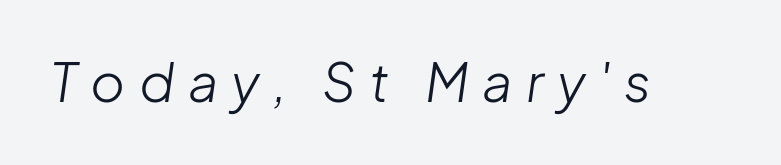
The image shows 53 px light type, italic (leaning right); set unusually wide letter spacing (+0.25 em), not underlined; low stroke contrast and a medium x-height.
